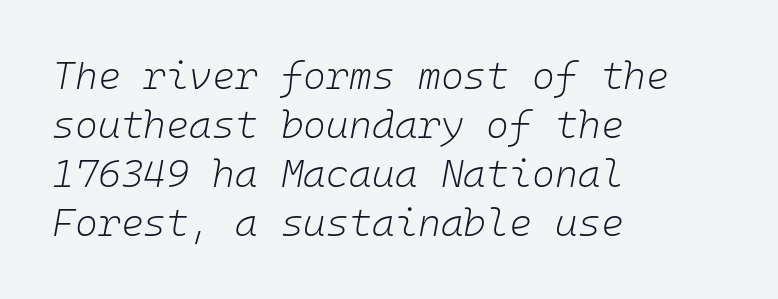
The image shows 39 px light type, italic (leaning right), monospaced; set left-aligned, normal line spacing (1.26x), normal letter spacing, not underlined; low stroke contrast and a medium x-height.
